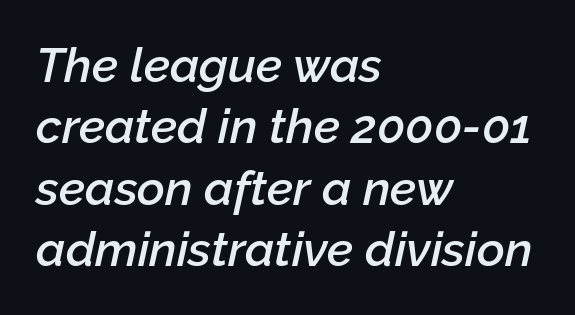
The image shows 48 px semibold type, italic (leaning right); set left-aligned, normal line spacing (1.28x), normal letter spacing, not underlined; low stroke contrast and a medium x-height.
